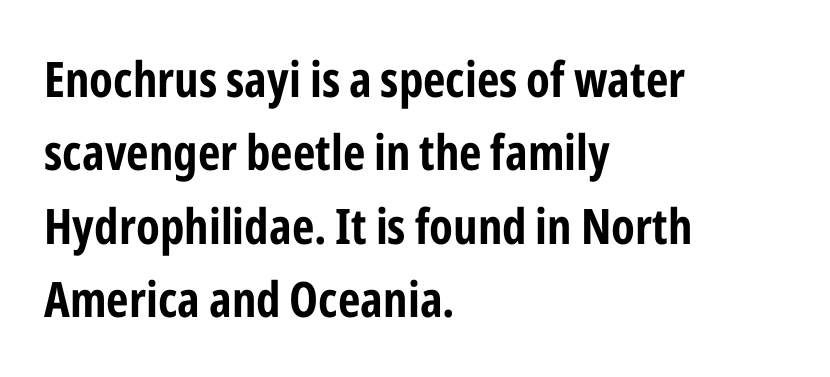
The rendering uses a bold face; every stroke is thick and dark. Does the leading feel generous? No, just average. A typesetter would call this zero additional tracking. The letters stand straight up with perfectly vertical stems. In terms of letterform style, serifs are entirely absent.
